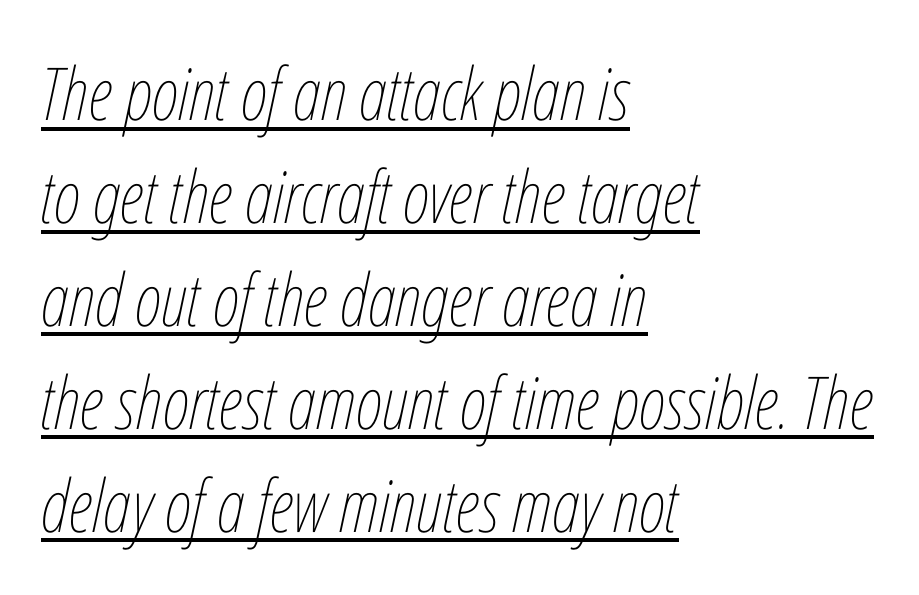
{"italic": "yes", "lean": "right", "slant_degrees": 12, "bold": "no", "weight": "thin", "width": "condensed", "stroke_contrast": "low", "x_height": "medium", "monospaced": "no", "underline": "yes", "align": "left", "line_spacing": "normal", "line_spacing_ratio": 1.41, "letter_spacing": "normal", "letter_spacing_em": 0.0, "glyph_px": 73}
